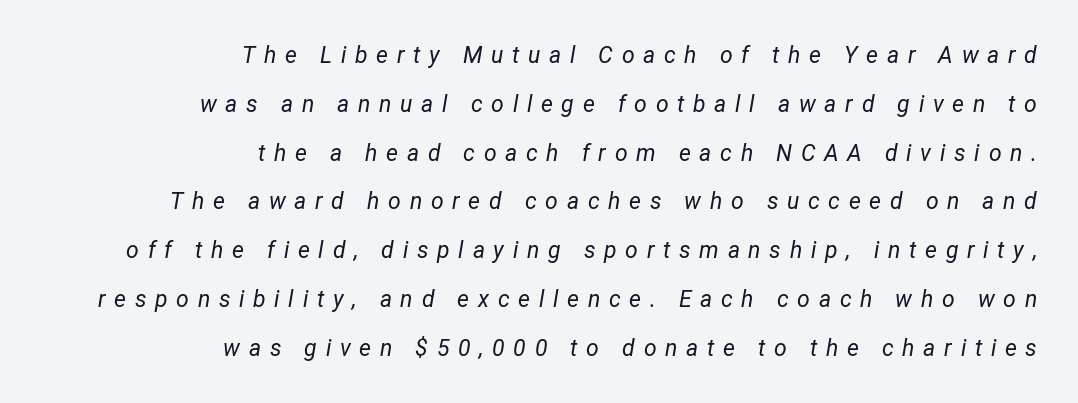
Descenders are the only things crossing below the line. These lines stack with their right ends in a neat column. Summary of vertical rhythm: relaxed, with wide interline spacing. Observe the lean: these are italic letterforms.
